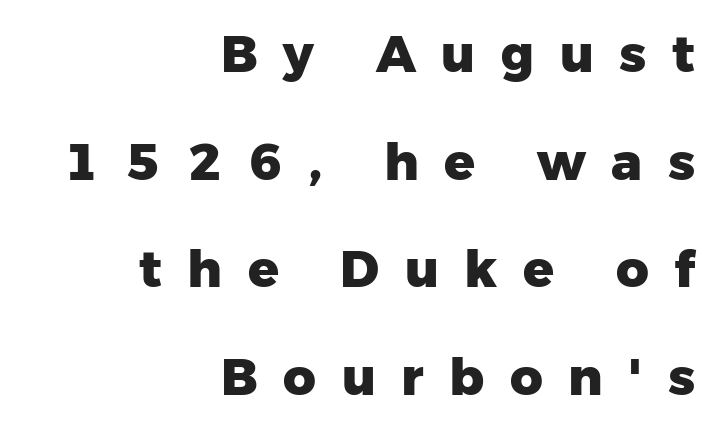
Q: Is the text bold? A: Yes.
Q: Is the text italic (slanted)? A: No, it is upright.
Q: Is the typeface a serif or a sans-serif typeface? A: Sans-serif.
Q: Is the text underlined? A: No.
Q: How is the paragraph aligned? A: Right-aligned.
Q: Is the spacing between letters normal or unusually wide? A: Unusually wide.
Q: Is the spacing between lines tight, normal or loose? A: Loose.
Q: Width (condensed, normal, or wide)? A: Normal.
Q: Stroke contrast? A: Low.
Q: x-height? A: Medium.
Q: Monospaced? A: No.
